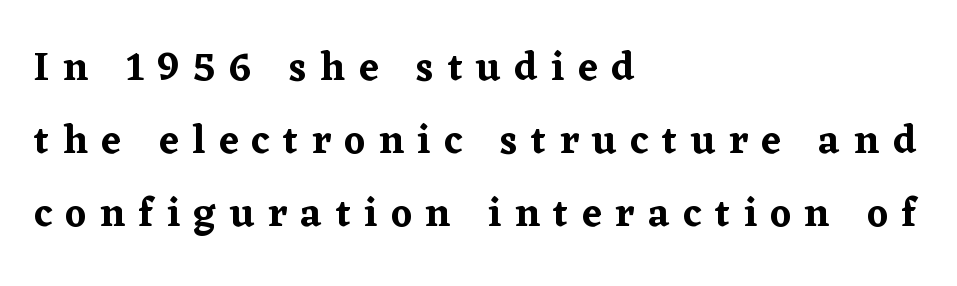
Tracking value appears strongly positive — letters spread wide. Stroke terminals: seriffed. A typesetter would mark this as roman, not italic. This rendering uses left alignment, leaving the right contour irregular. Looks like regular typesetting: each glyph gets only the width it needs.
